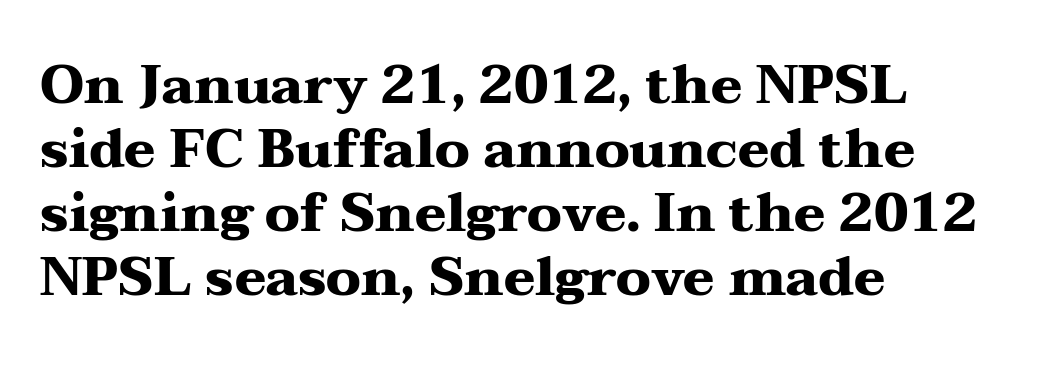
Q: Is the text bold? A: Yes.
Q: Is the text italic (slanted)? A: No, it is upright.
Q: Is the typeface a serif or a sans-serif typeface? A: Serif.
Q: Is the text underlined? A: No.
Q: How is the paragraph aligned? A: Left-aligned.
Q: Is the spacing between letters normal or unusually wide? A: Normal.
Q: Width (condensed, normal, or wide)? A: Wide.
Q: Stroke contrast? A: Medium.
Q: x-height? A: Medium.
Q: Monospaced? A: No.
